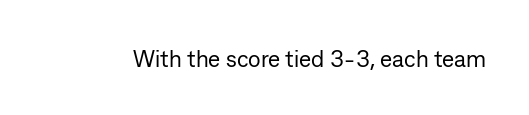
The image shows 23 px text type, upright; set normal letter spacing, not underlined.
